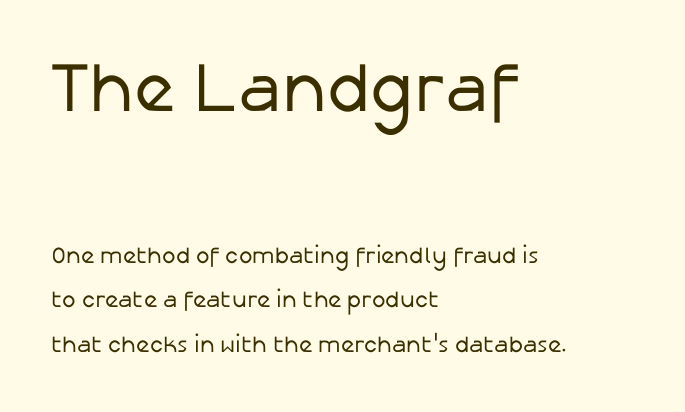
{"serif": "no", "italic": "no", "bold": "no", "weight": "regular", "width": "normal", "stroke_contrast": "low", "x_height": "medium", "monospaced": "no", "underline": "no", "align": "left", "line_spacing": "loose", "line_spacing_ratio": 1.94, "letter_spacing": "normal", "letter_spacing_em": 0.0, "larger_block": "first", "size_ratio": 3.04, "glyph_px": 70}
